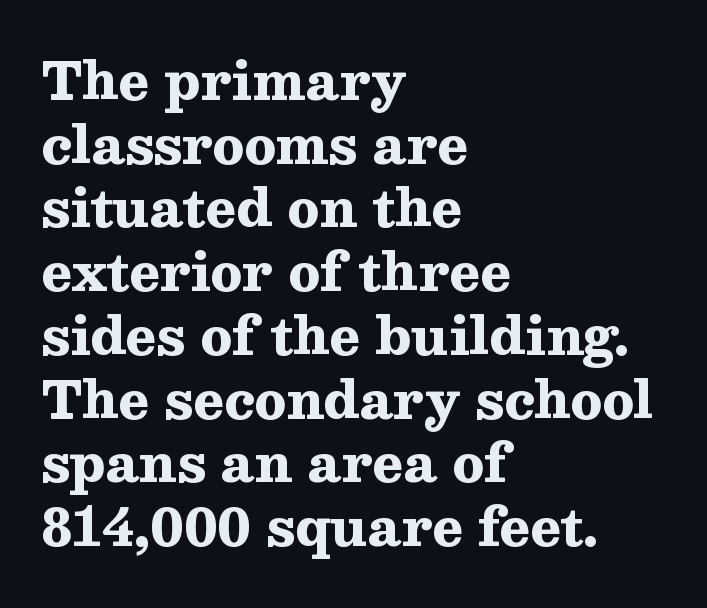
{"serif": "yes", "italic": "no", "bold": "yes", "weight": "heavy", "width": "wide", "stroke_contrast": "medium", "x_height": "medium", "monospaced": "no", "underline": "no", "align": "left", "line_spacing": "normal", "line_spacing_ratio": 1.25, "letter_spacing": "normal", "letter_spacing_em": 0.0, "glyph_px": 51}
